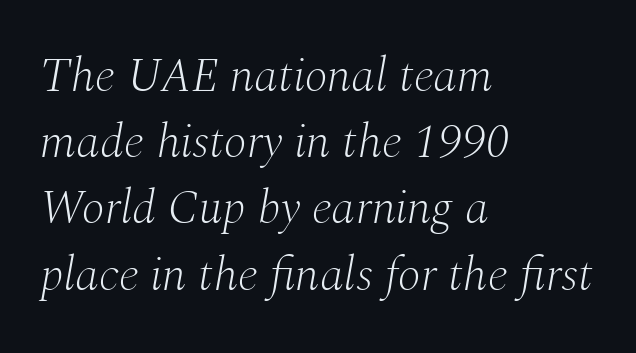
{"serif": "yes", "italic": "yes", "lean": "right", "slant_degrees": 10, "bold": "no", "weight": "light", "width": "normal", "stroke_contrast": "medium", "x_height": "medium", "monospaced": "no", "underline": "no", "align": "left", "line_spacing": "normal", "line_spacing_ratio": 1.38, "letter_spacing": "normal", "letter_spacing_em": 0.0, "glyph_px": 48}
